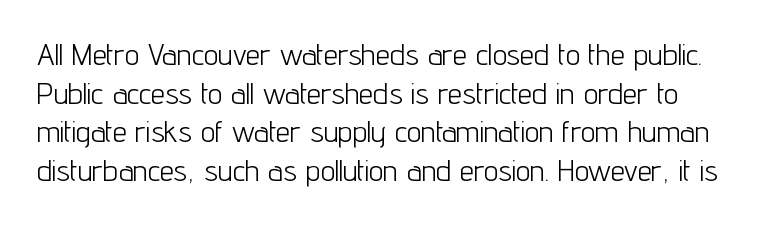
The image shows 29 px light, condensed sans-serif type, upright; set normal line spacing (1.33x), normal letter spacing, not underlined; low stroke contrast and a medium x-height.
